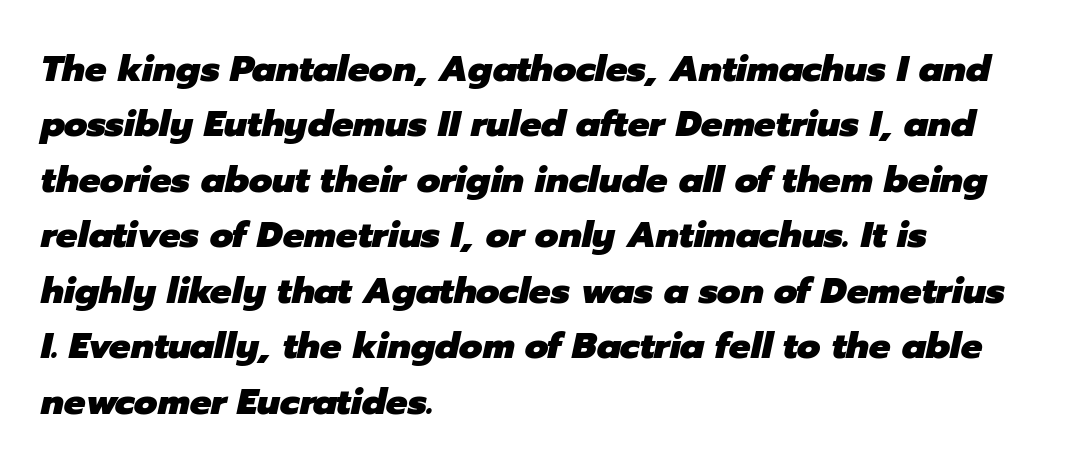
The image shows 36 px heavy type, italic (leaning right); set left-aligned, normal line spacing (1.54x), normal letter spacing, not underlined; low stroke contrast and a medium x-height.
